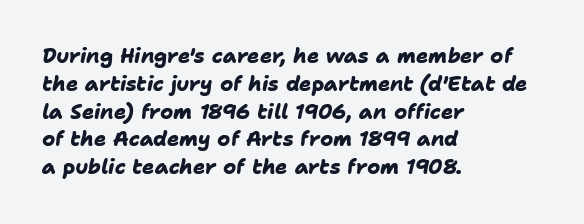
Q: Is the text bold? A: Yes.
Q: Is the text underlined? A: No.
Q: How is the paragraph aligned? A: Left-aligned.
Q: Is the spacing between letters normal or unusually wide? A: Normal.
Q: Is the spacing between lines tight, normal or loose? A: Normal.
